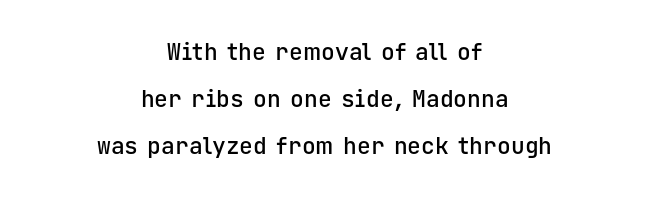
Italic: no, the glyphs are upright roman. The letters sit at their default tracking, neither squeezed nor spread. As a designer I'd log this as weight 600, semibold. This block would shrink considerably if given ordinary leading; it's expanded now.
